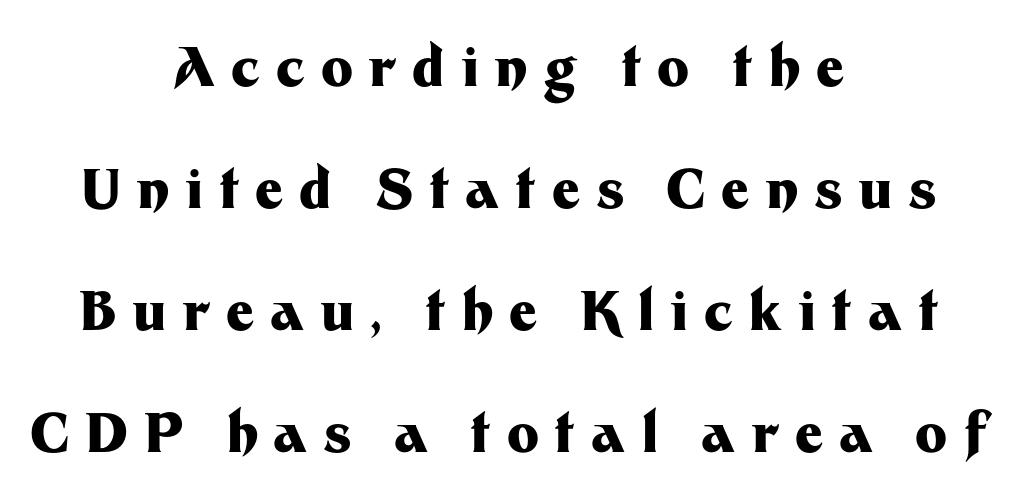
The image shows 54 px heavy sans-serif type, upright; set centered, loose line spacing (2.26x), unusually wide letter spacing (+0.29 em), not underlined; medium stroke contrast and a medium x-height.
